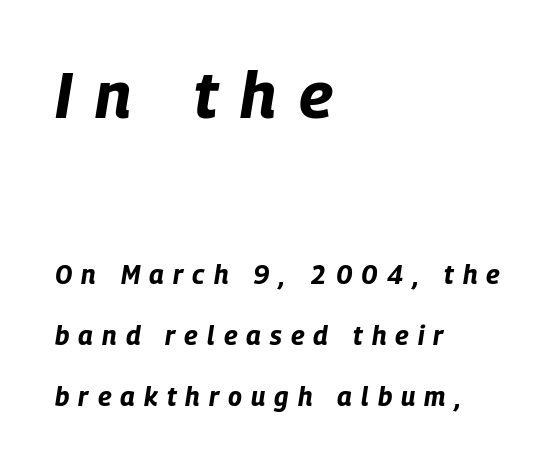
Q: Is the text bold? A: Yes.
Q: Is the text italic (slanted)? A: Yes, it leans right by about 9 degrees.
Q: Is the text underlined? A: No.
Q: How is the paragraph aligned? A: Left-aligned.
Q: Is the spacing between letters normal or unusually wide? A: Unusually wide.
Q: Is the spacing between lines tight, normal or loose? A: Loose.
Q: Which block of text is set in a larger size, the first (top) or the second (bottom)? A: The first (top) one.
Q: Width (condensed, normal, or wide)? A: Condensed.
Q: Stroke contrast? A: Low.
Q: x-height? A: Large.
Q: Monospaced? A: No.
